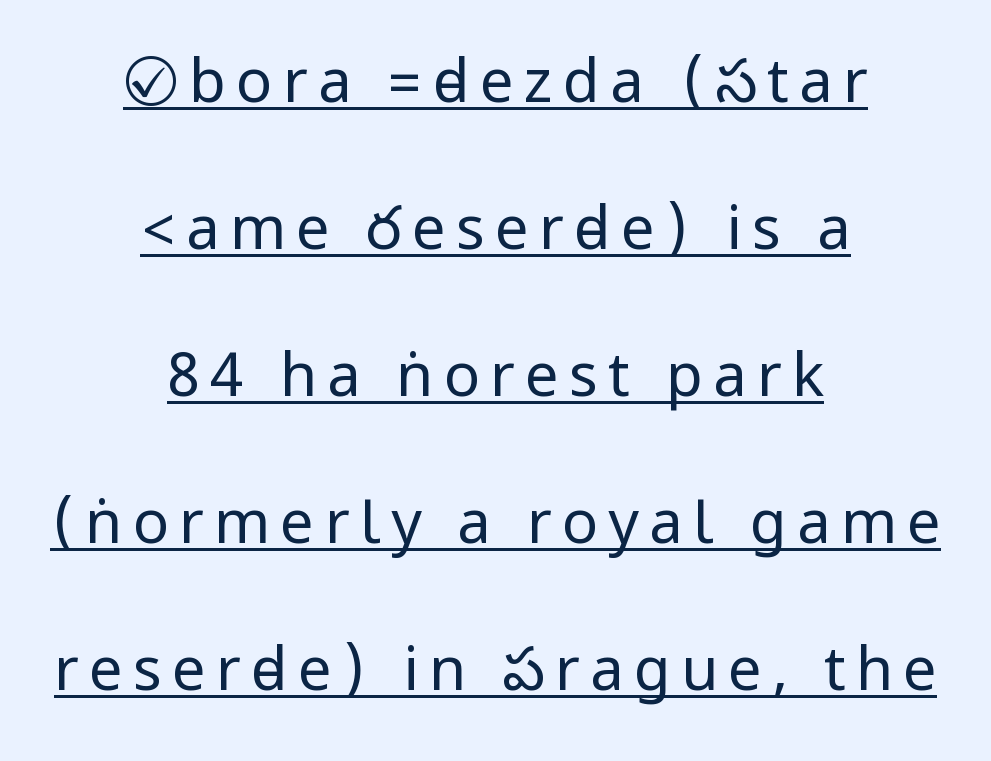
{"serif": "no", "italic": "no", "bold": "no", "weight": "regular", "width": "condensed", "stroke_contrast": "low", "underline": "yes", "align": "center", "line_spacing": "loose", "line_spacing_ratio": 2.45, "glyph_px": 60}
